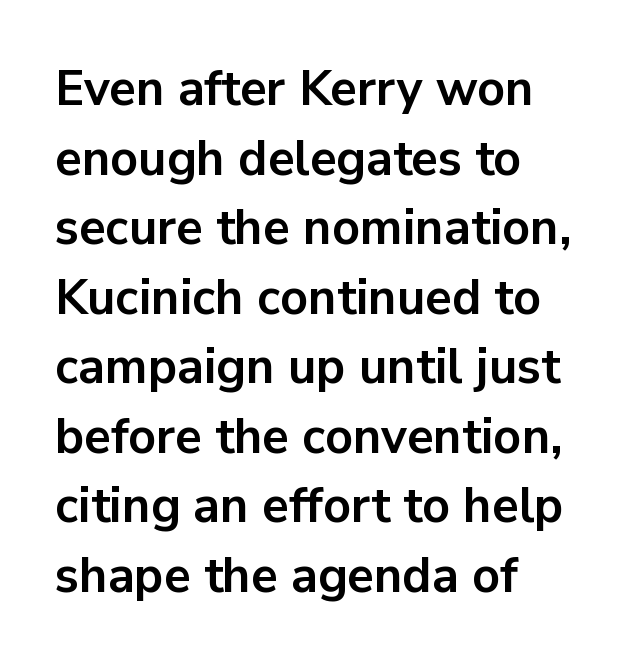
How would I describe the line gaps? Plain and ordinary. This sample uses an upright cut, with every glyph sitting square on the baseline. These lines are rendered in a variable-pitch font. One-word summary of the alignment: left.
